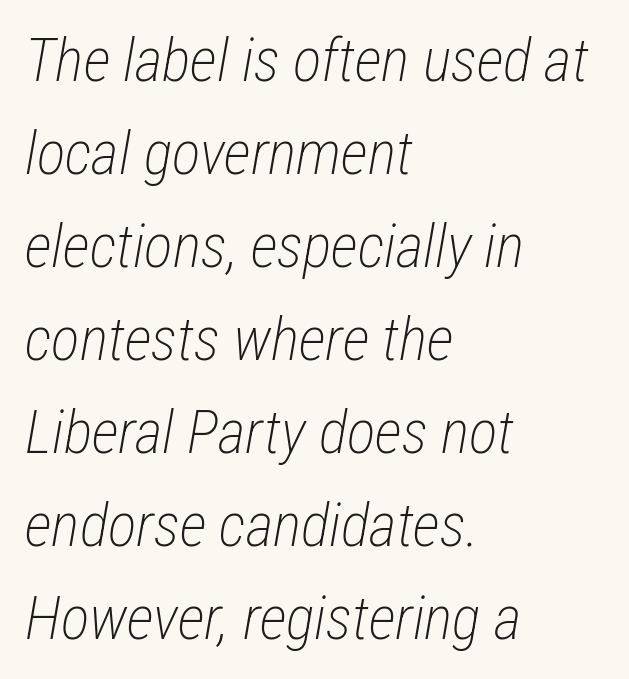
The image shows 60 px light, condensed type, italic (leaning right); set left-aligned, normal line spacing (1.55x), normal letter spacing, not underlined; low stroke contrast and a medium x-height.
